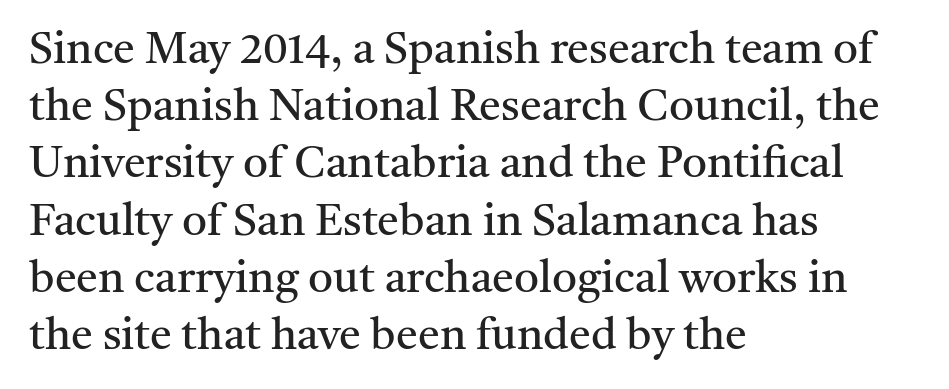
{"serif": "yes", "italic": "no", "bold": "no", "weight": "regular", "width": "normal", "stroke_contrast": "medium", "x_height": "medium", "monospaced": "no", "underline": "no", "align": "left", "line_spacing": "normal", "line_spacing_ratio": 1.3, "letter_spacing": "normal", "letter_spacing_em": 0.0, "glyph_px": 44}
